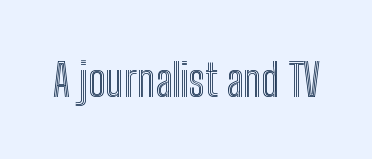
Q: Is the text italic (slanted)? A: No, it is upright.
Q: Is the text underlined? A: No.
Q: Is the spacing between letters normal or unusually wide? A: Normal.
Q: Width (condensed, normal, or wide)? A: Condensed.
Q: x-height? A: Medium.
Q: Monospaced? A: No.
